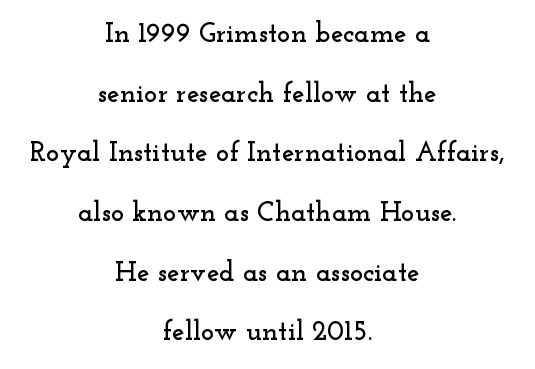
Typeset on center — no edge is straight. What's the leading like? Stretched, with rows far apart. These lines are rendered in a variable-pitch font. Words float on clear page, feet unadorned. The letters stand straight up with perfectly vertical stems. Regarding serifs, this sample has them.
